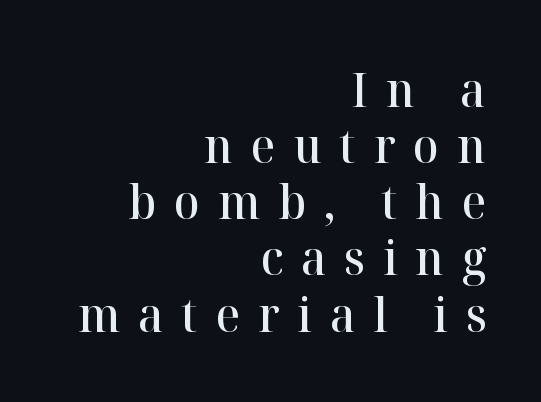
The image shows 48 px semibold serif type, upright; set right-aligned, line spacing 1.17x, unusually wide letter spacing (+0.37 em), not underlined; high stroke contrast and a medium x-height.
